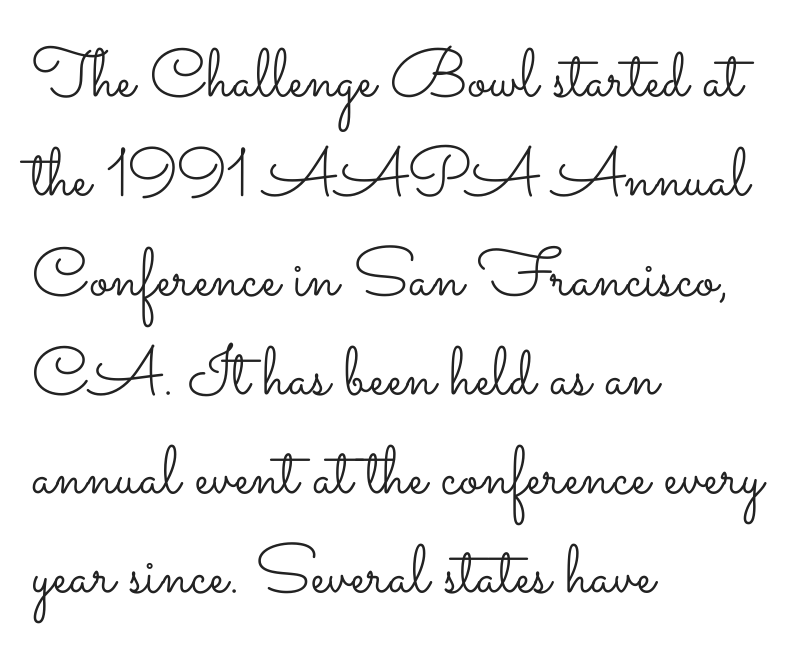
The image shows 68 px light, wide type; set left-aligned, normal line spacing (1.46x), normal letter spacing, not underlined; low stroke contrast and a small x-height.
